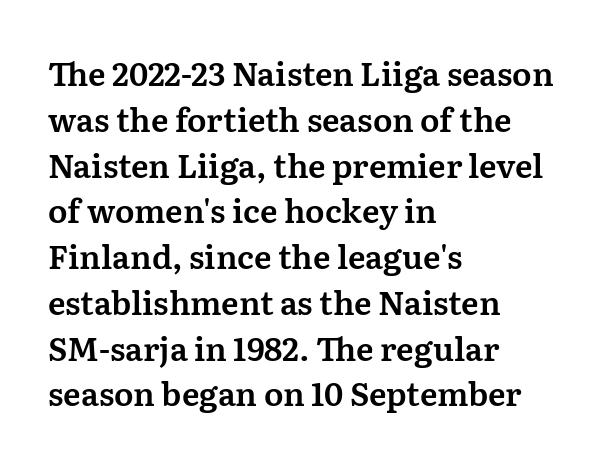
The image shows 32 px serif type, upright; set left-aligned, normal line spacing (1.43x), normal letter spacing, not underlined; medium stroke contrast and a medium x-height.
